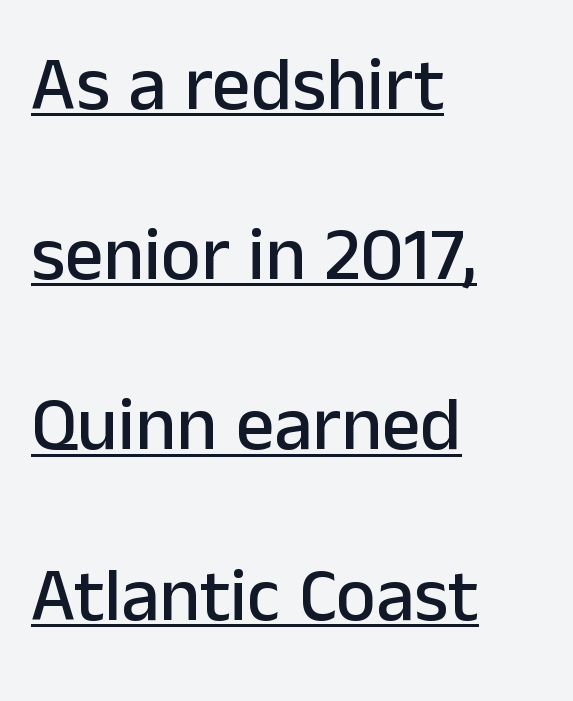
Horizontal alignment here is leftward, the default for most running prose. The letters advance in unequal steps, a hallmark of proportional type. Vertically, the passage feels expansive, rows floating well apart. Decoration check: the copy is underlined.
